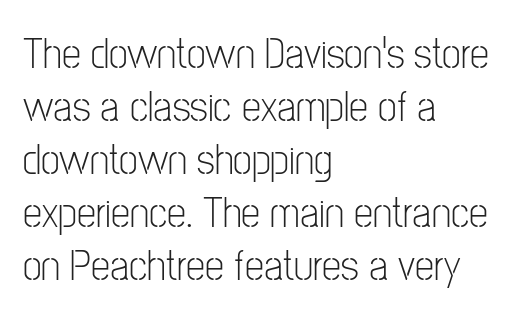
Q: Is the text bold? A: No.
Q: Is the text italic (slanted)? A: No, it is upright.
Q: Is the typeface a serif or a sans-serif typeface? A: Sans-serif.
Q: Is the text underlined? A: No.
Q: How is the paragraph aligned? A: Left-aligned.
Q: Is the spacing between letters normal or unusually wide? A: Normal.
Q: Width (condensed, normal, or wide)? A: Condensed.
Q: Stroke contrast? A: Low.
Q: x-height? A: Medium.
Q: Monospaced? A: No.
